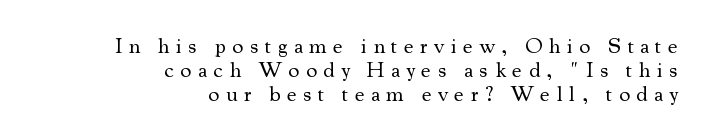
The image shows 22 px text type, upright; set right-aligned, tight line spacing (1.09x), unusually wide letter spacing (+0.29 em), not underlined.
